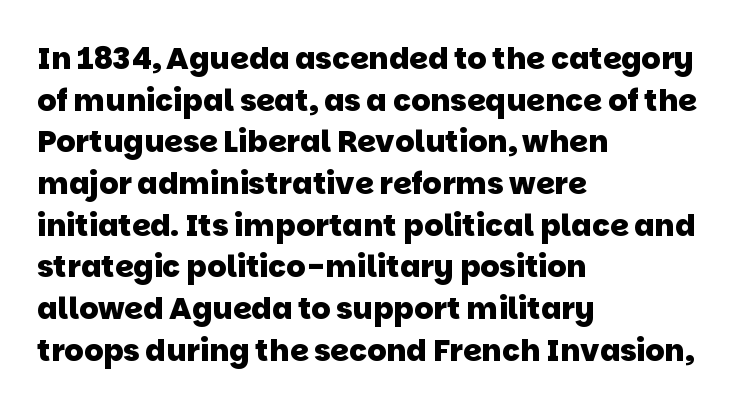
Q: Is the text bold? A: Yes.
Q: Is the typeface a serif or a sans-serif typeface? A: Sans-serif.
Q: Is the text underlined? A: No.
Q: How is the paragraph aligned? A: Left-aligned.
Q: Is the spacing between letters normal or unusually wide? A: Normal.
Q: Is the spacing between lines tight, normal or loose? A: Normal.
Q: Width (condensed, normal, or wide)? A: Normal.
Q: Stroke contrast? A: Low.
Q: x-height? A: Large.
Q: Monospaced? A: No.
